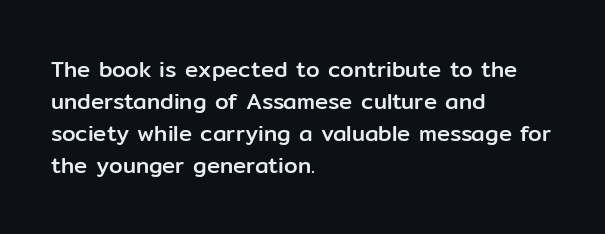
The image shows 22 px text type, upright; set left-aligned, normal line spacing (1.45x), normal letter spacing, not underlined.
